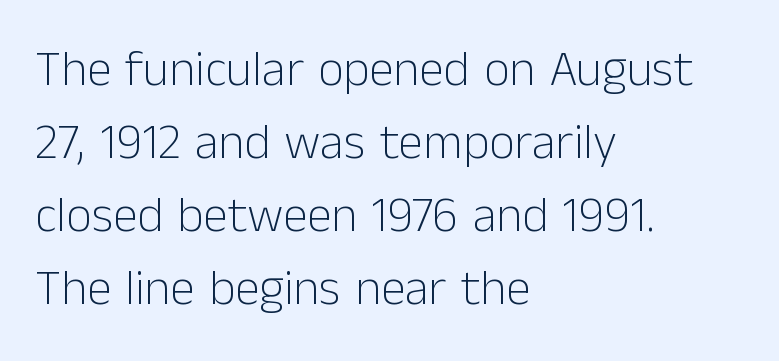
The image shows 50 px light sans-serif type, upright; set left-aligned, normal line spacing (1.46x), normal letter spacing, not underlined; low stroke contrast and a medium x-height.
